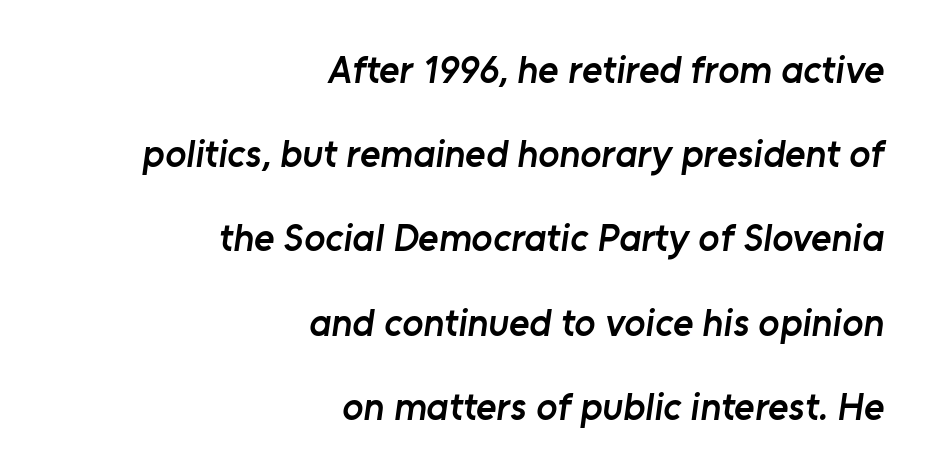
The image shows 39 px semibold sans-serif type; set right-aligned, loose line spacing (2.16x), normal letter spacing, not underlined; low stroke contrast and a medium x-height.
